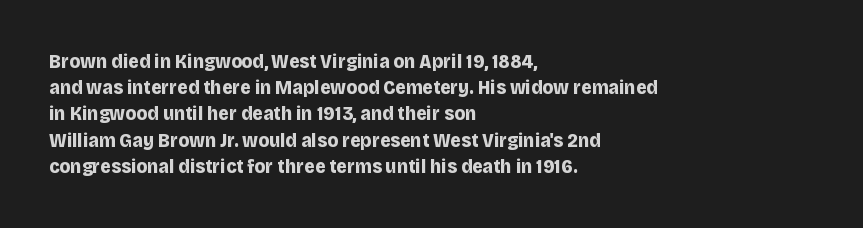
Leftover space on each line is placed entirely after the last word. Honestly, the row spacing looks completely unremarkable. This sample uses an upright cut, with every glyph sitting square on the baseline. A typesetter would call this zero additional tracking. Check the space under the baseline: it is left empty.
